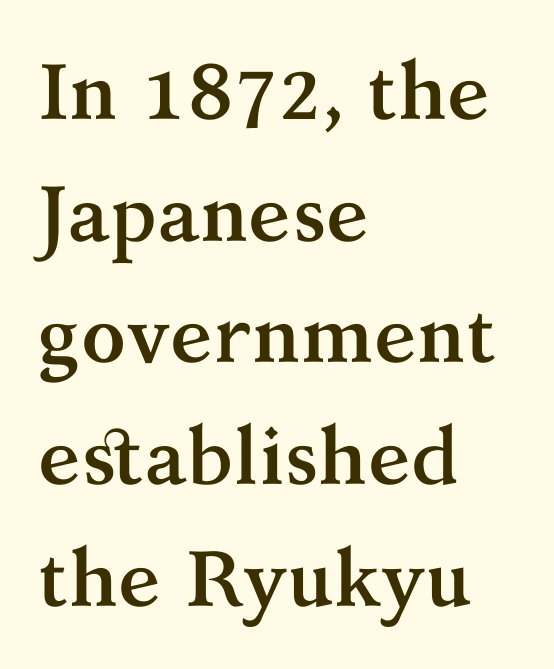
Which margin do the lines hug? The left one — the right edge is uneven. Interline gaps are of average width in this sample. What stands out about the letter spacing? Nothing — it is the standard amount. Plain, unruled lines of type.
